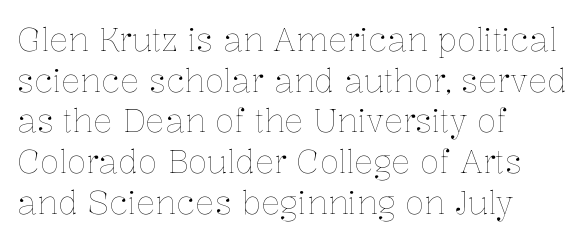
Designer's note — italics off, roman on. Weight class: somewhere from thin through regular. The zone under the glyphs is completely vacant. Observe the ordinary spacing: letters are neighbours, not strangers. The passage shown stacks its lines at a standard gap.
